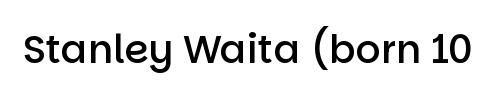
Q: Is the text bold? A: Semi-bold.
Q: Is the text italic (slanted)? A: No, it is upright.
Q: Is the typeface a serif or a sans-serif typeface? A: Sans-serif.
Q: Is the text underlined? A: No.
Q: Is the spacing between letters normal or unusually wide? A: Normal.
Q: Width (condensed, normal, or wide)? A: Normal.
Q: Stroke contrast? A: Low.
Q: x-height? A: Large.
Q: Monospaced? A: No.
